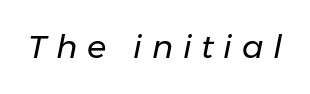
The image shows 32 px regular-weight type, italic (leaning right); set unusually wide letter spacing (+0.3 em), not underlined; low stroke contrast and a medium x-height.
